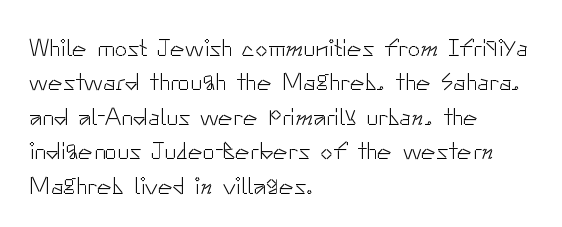
Q: Is the text bold? A: No.
Q: Is the text italic (slanted)? A: No, it is upright.
Q: Is the text underlined? A: No.
Q: How is the paragraph aligned? A: Left-aligned.
Q: Is the spacing between letters normal or unusually wide? A: Normal.
Q: Is the spacing between lines tight, normal or loose? A: Normal.
